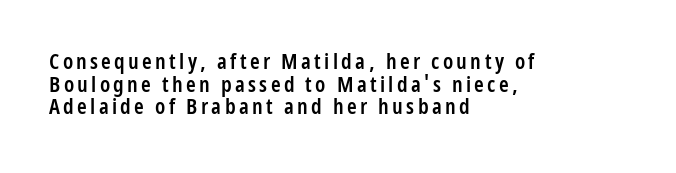
{"italic": "no", "bold": "semi", "underline": "no", "align": "left", "line_spacing": "tight", "line_spacing_ratio": 1.03, "glyph_px": 22}
